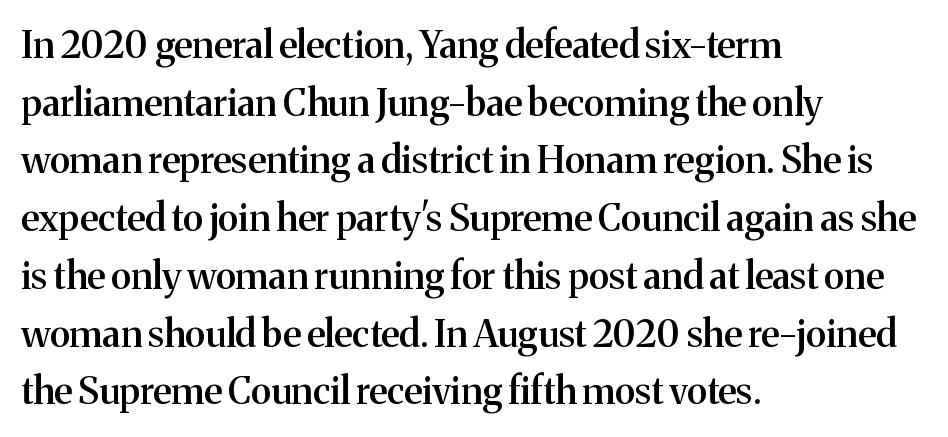
Alignment: flush left. These lines are composed in type with serifs. These words are printed semibold, heavier than regular yet not bold. The passage shown is typed in a proportional face where columns would drift.
